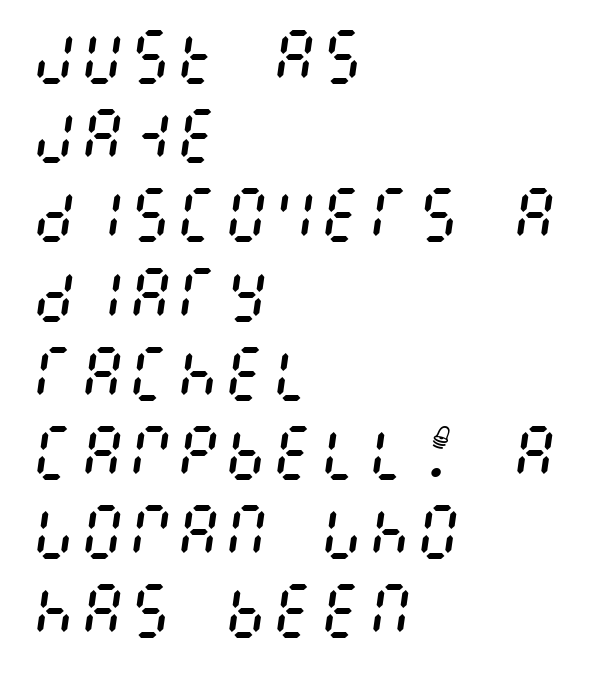
Q: Is the text bold? A: No.
Q: Is the text italic (slanted)? A: Yes, it leans right by about 8 degrees.
Q: Is the text underlined? A: No.
Q: How is the paragraph aligned? A: Left-aligned.
Q: Is the spacing between letters normal or unusually wide? A: Normal.
Q: Is the spacing between lines tight, normal or loose? A: Normal.
Q: Width (condensed, normal, or wide)? A: Condensed.
Q: Stroke contrast? A: Medium.
Q: x-height? A: Large.
